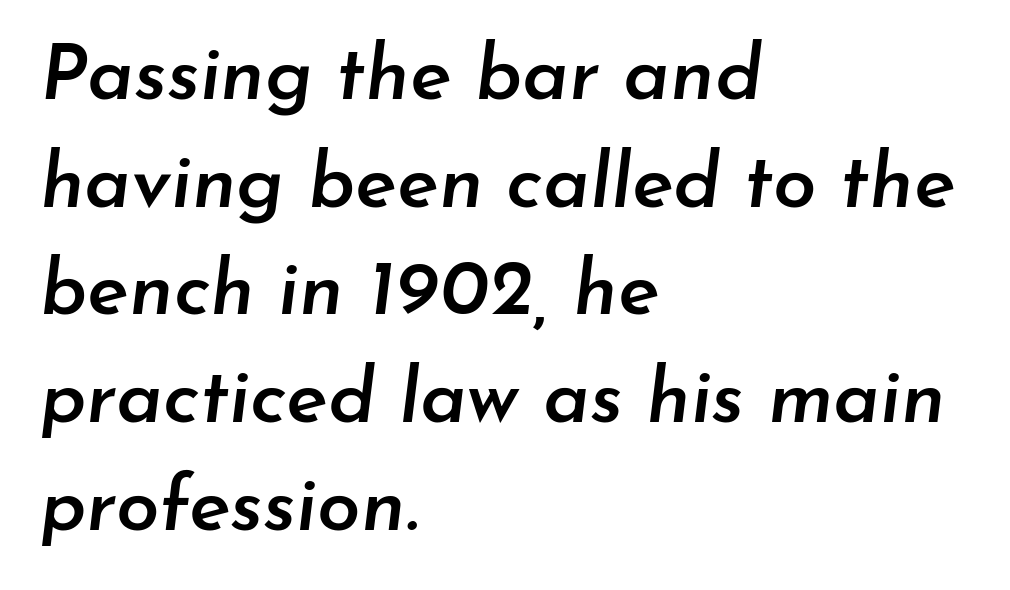
Q: Is the text bold? A: Semi-bold.
Q: Is the text italic (slanted)? A: Yes, it leans right by about 7 degrees.
Q: Is the text underlined? A: No.
Q: How is the paragraph aligned? A: Left-aligned.
Q: Is the spacing between letters normal or unusually wide? A: Normal.
Q: Is the spacing between lines tight, normal or loose? A: Normal.
Q: Width (condensed, normal, or wide)? A: Normal.
Q: Stroke contrast? A: Low.
Q: x-height? A: Small.
Q: Monospaced? A: No.
